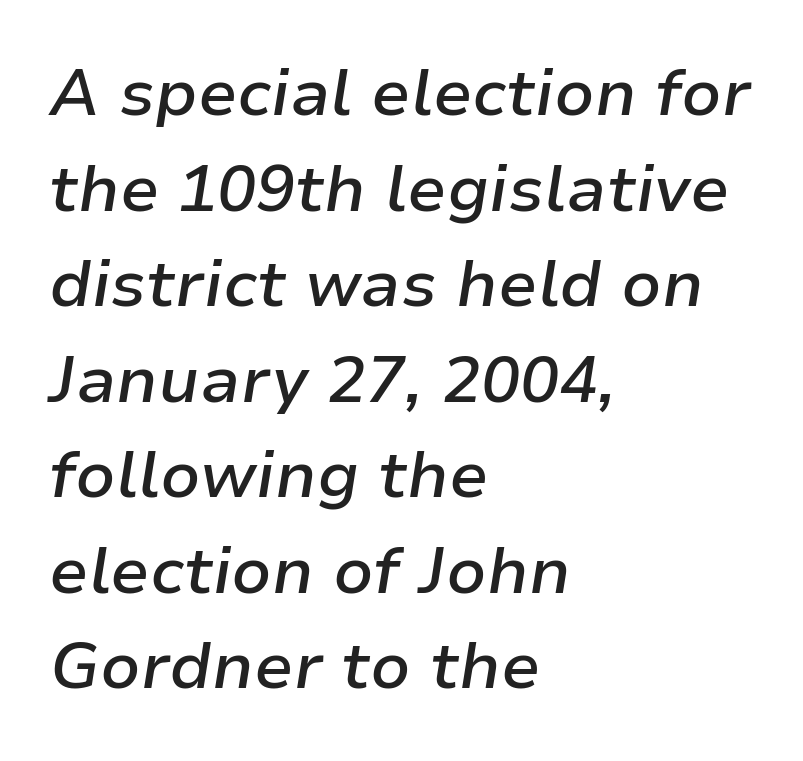
{"italic": "yes", "lean": "right", "slant_degrees": 9, "bold": "semi", "weight": "semibold", "width": "normal", "stroke_contrast": "low", "x_height": "medium", "monospaced": "no", "underline": "no", "align": "left", "line_spacing": "normal", "line_spacing_ratio": 1.47, "letter_spacing": "normal", "letter_spacing_em": 0.0, "glyph_px": 65}
